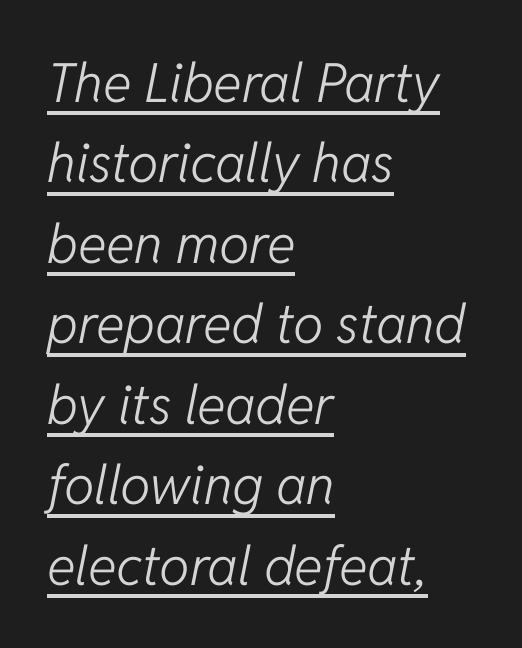
Compared with undecorated copy, this sample adds a rule below the words. No letter is thick-stroked: the sample isn't bold. If you measured baseline to baseline, you'd find a middling distance. Varying glyph widths throughout — classic text-font behaviour.
